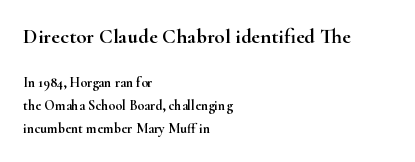
Q: Is the text italic (slanted)? A: No, it is upright.
Q: Is the text underlined? A: No.
Q: How is the paragraph aligned? A: Left-aligned.
Q: Is the spacing between letters normal or unusually wide? A: Normal.
Q: Is the spacing between lines tight, normal or loose? A: Normal.
Q: Which block of text is set in a larger size, the first (top) or the second (bottom)? A: The first (top) one.
